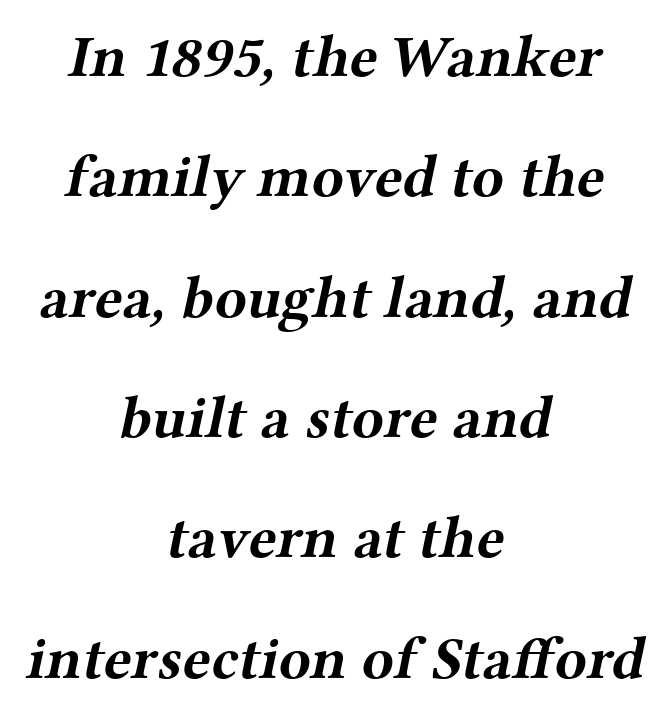
{"serif": "yes", "bold": "yes", "weight": "bold", "width": "wide", "stroke_contrast": "medium", "x_height": "medium", "monospaced": "no", "underline": "no", "align": "center", "line_spacing": "loose", "line_spacing_ratio": 2.04, "letter_spacing": "normal", "letter_spacing_em": 0.0, "glyph_px": 59}
